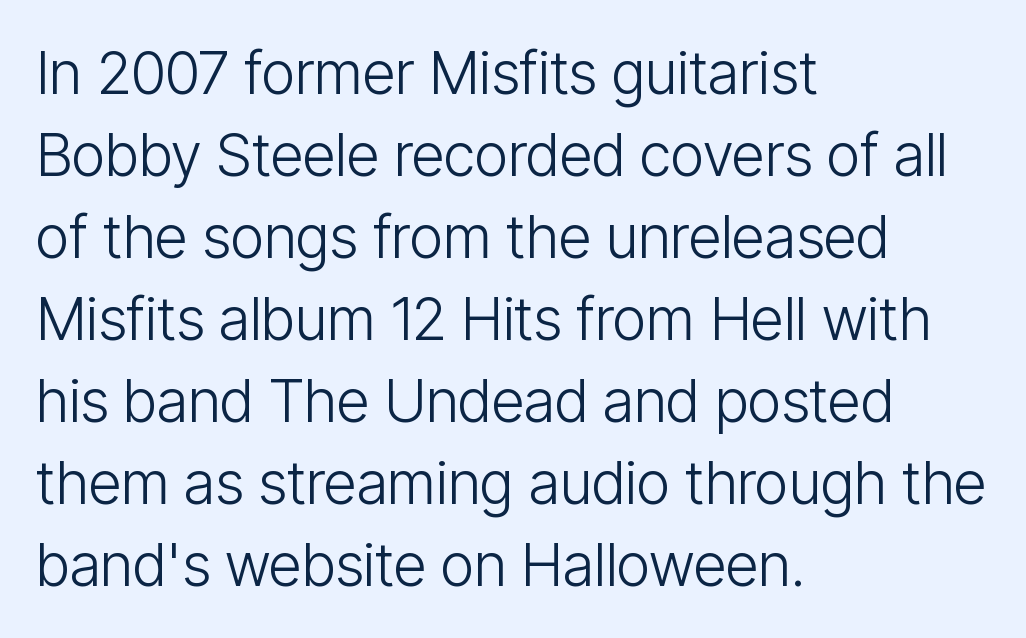
Q: Is the text bold? A: No.
Q: Is the text italic (slanted)? A: No, it is upright.
Q: Is the typeface a serif or a sans-serif typeface? A: Sans-serif.
Q: Is the text underlined? A: No.
Q: How is the paragraph aligned? A: Left-aligned.
Q: Is the spacing between letters normal or unusually wide? A: Normal.
Q: Is the spacing between lines tight, normal or loose? A: Normal.
Q: Width (condensed, normal, or wide)? A: Condensed.
Q: Stroke contrast? A: Low.
Q: x-height? A: Medium.
Q: Monospaced? A: No.
